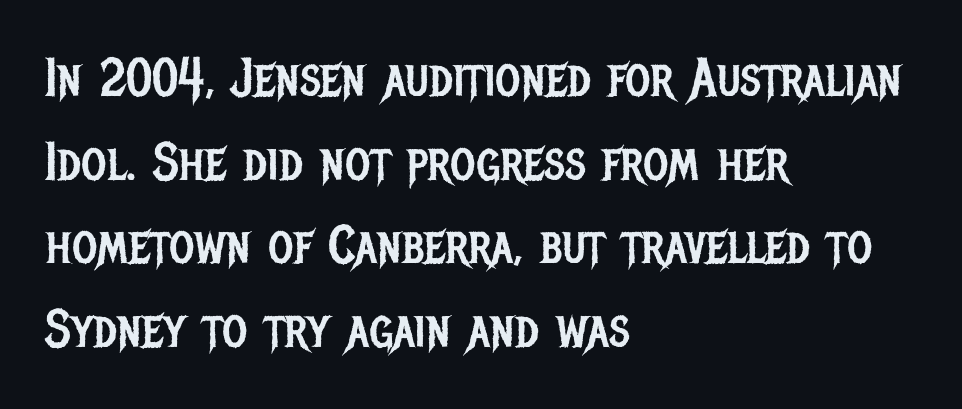
{"serif": "no", "italic": "no", "bold": "no", "weight": "regular", "width": "condensed", "stroke_contrast": "low", "x_height": "large", "monospaced": "no", "underline": "no", "align": "left", "line_spacing": "normal", "line_spacing_ratio": 1.55, "letter_spacing": "normal", "letter_spacing_em": 0.0, "glyph_px": 54}
